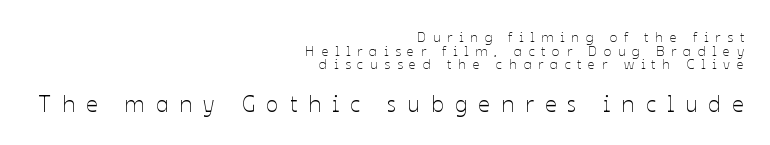
{"italic": "no", "bold": "no", "underline": "no", "align": "right", "line_spacing": "tight", "line_spacing_ratio": 0.98, "letter_spacing": "wide", "letter_spacing_em": 0.48, "larger_block": "second", "size_ratio": 1.64, "glyph_px": 23}
